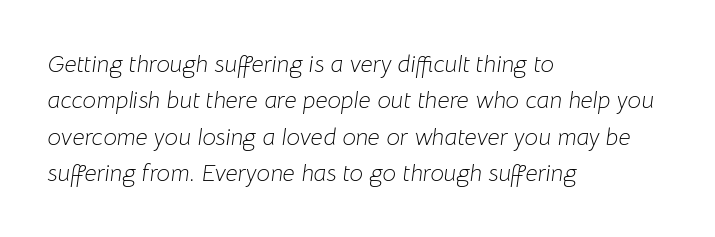
The image shows 24 px text type, italic (leaning right); set left-aligned, normal line spacing (1.52x), normal letter spacing, not underlined.
